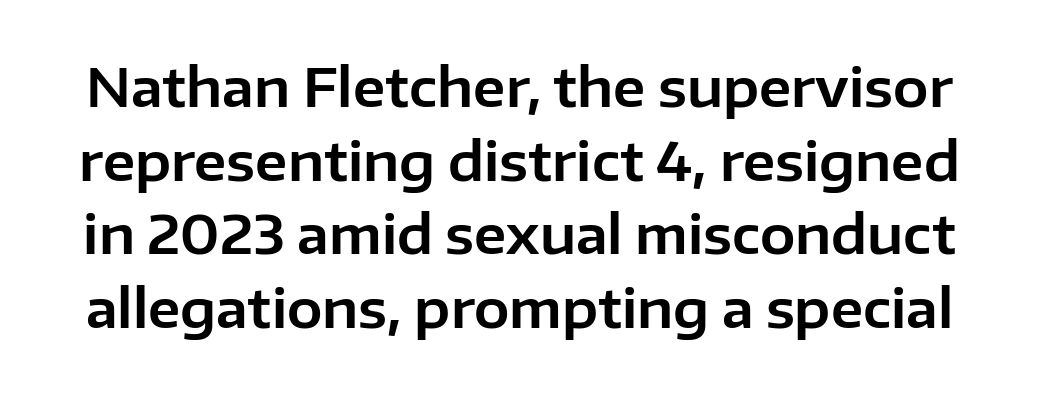
The image shows 53 px sans-serif type, upright; set normal line spacing (1.39x), normal letter spacing, not underlined; low stroke contrast and a medium x-height.
